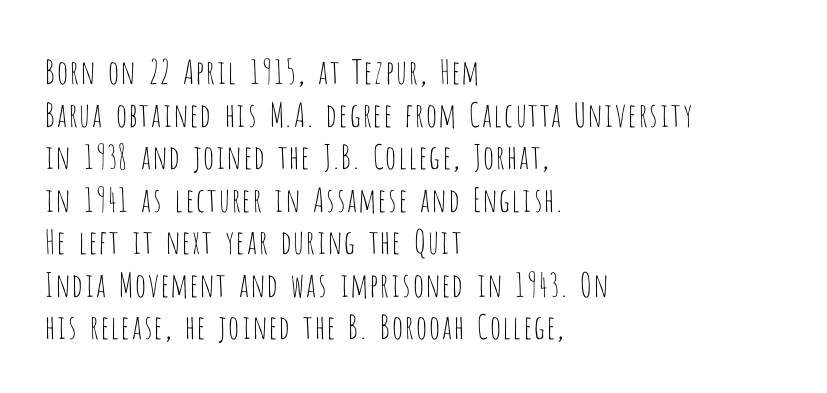
Q: Is the text bold? A: No.
Q: Is the text italic (slanted)? A: No, it is upright.
Q: Is the typeface a serif or a sans-serif typeface? A: Sans-serif.
Q: Is the text underlined? A: No.
Q: How is the paragraph aligned? A: Left-aligned.
Q: Is the spacing between letters normal or unusually wide? A: Normal.
Q: Is the spacing between lines tight, normal or loose? A: Normal.
Q: Width (condensed, normal, or wide)? A: Condensed.
Q: Stroke contrast? A: Low.
Q: x-height? A: Large.
Q: Monospaced? A: No.
